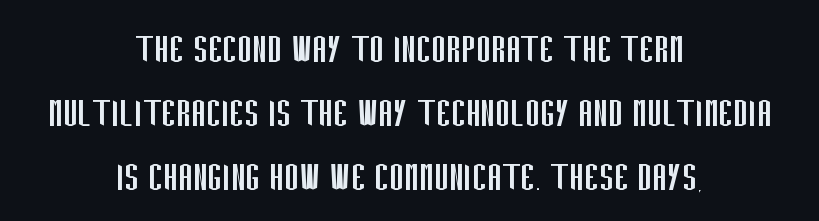
Proportional: the letters do not fall into vertical columns. A student would call this center alignment; a typographer would say set centered. Heaviness? Minimal to ordinary, like unemphasized prose. Glance below the letters and you will spot only blank space.
